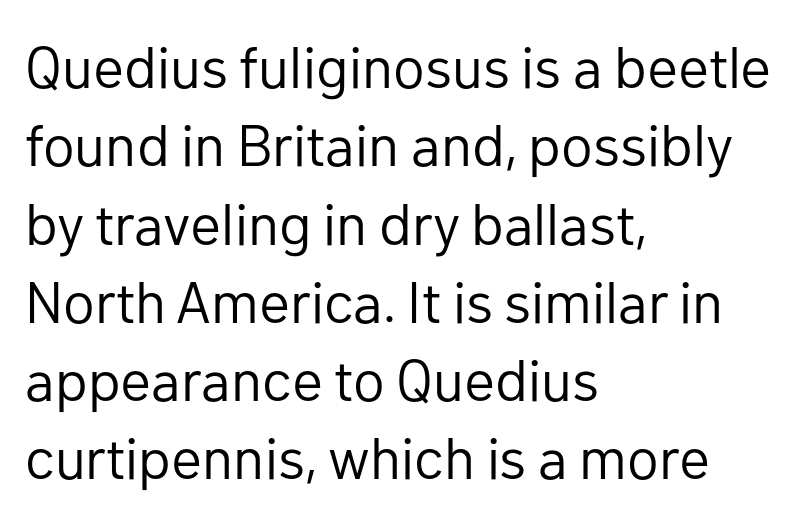
The image shows 58 px regular-weight sans-serif type, upright; set left-aligned, normal line spacing (1.35x), normal letter spacing, not underlined; low stroke contrast and a medium x-height.
